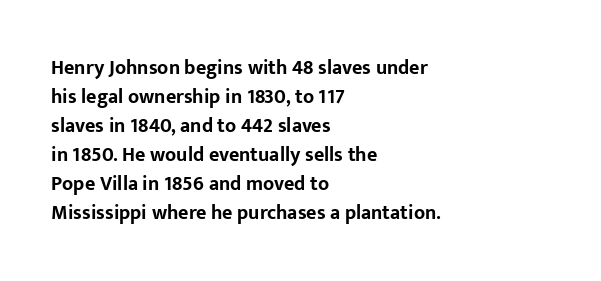
The image shows 20 px bold type, upright; set left-aligned, normal line spacing (1.45x), normal letter spacing, not underlined.
